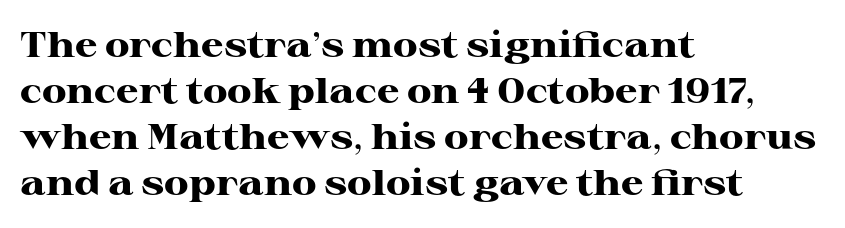
The image shows 36 px heavy, wide serif type, upright; set left-aligned, normal line spacing (1.28x), normal letter spacing, not underlined; high stroke contrast and a medium x-height.
